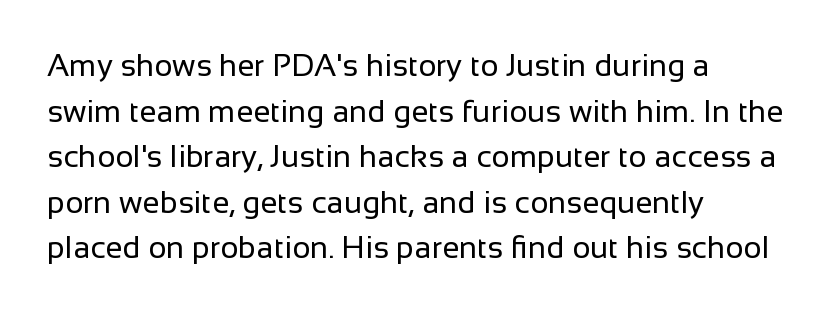
Q: Is the text bold? A: No.
Q: Is the text italic (slanted)? A: No, it is upright.
Q: Is the typeface a serif or a sans-serif typeface? A: Sans-serif.
Q: Is the text underlined? A: No.
Q: How is the paragraph aligned? A: Left-aligned.
Q: Is the spacing between letters normal or unusually wide? A: Normal.
Q: Is the spacing between lines tight, normal or loose? A: Normal.
Q: Width (condensed, normal, or wide)? A: Normal.
Q: Stroke contrast? A: Low.
Q: x-height? A: Medium.
Q: Monospaced? A: No.
